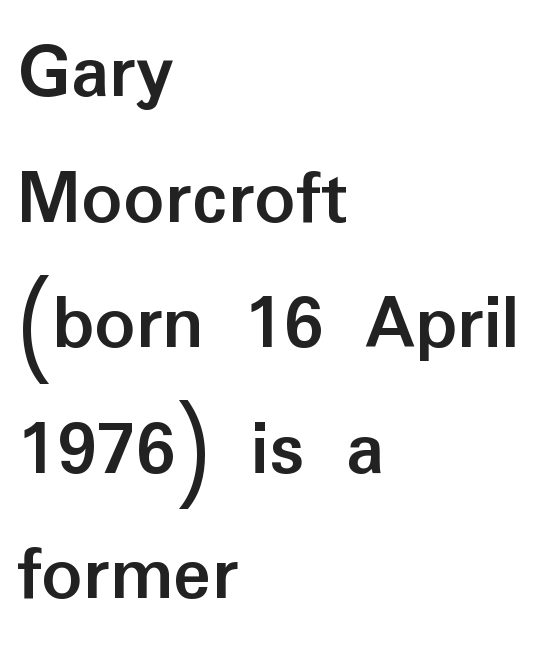
Each letter's strokes conclude bluntly, with no projecting serifs. These lines were composed using upright roman letters. The rendering uses natural spacing where letterforms have individual widths. Notice how thick the strokes are: this is what a full bold looks like. Normally led — the rows are evenly, conventionally spaced. Line starts are locked; line ends wander.
